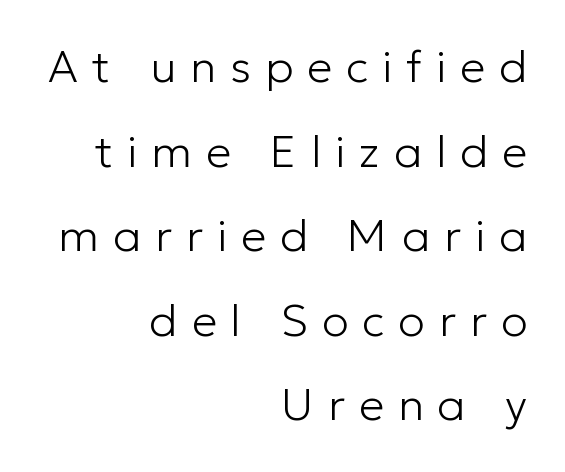
The image shows 45 px light sans-serif type, upright; set right-aligned, line spacing 1.88x, unusually wide letter spacing (+0.31 em), not underlined; low stroke contrast and a medium x-height.
